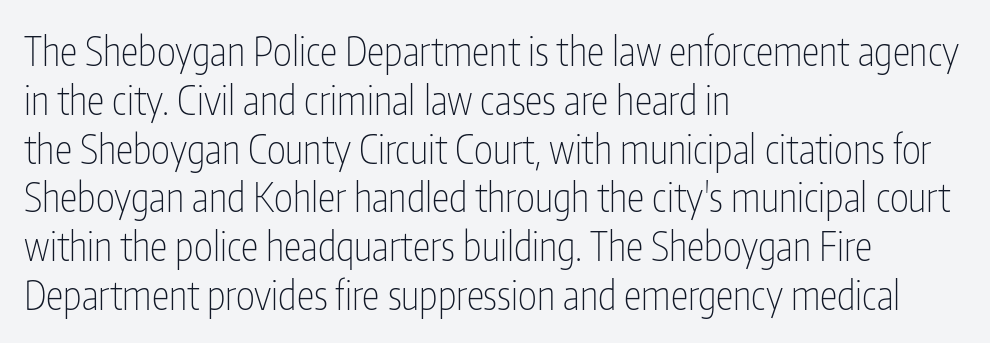
The image shows 40 px thin, condensed sans-serif type, upright; set left-aligned, line spacing 1.22x, normal letter spacing, not underlined; low stroke contrast and a medium x-height.
